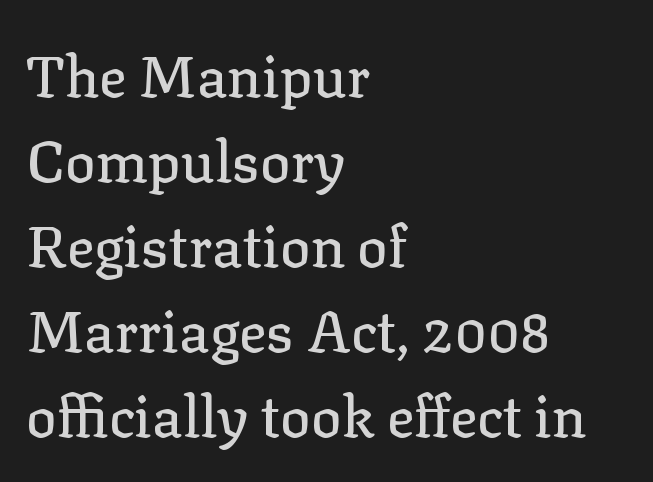
{"serif": "yes", "italic": "no", "width": "normal", "stroke_contrast": "low", "x_height": "medium", "monospaced": "no", "underline": "no", "align": "left", "line_spacing": "normal", "line_spacing_ratio": 1.49, "letter_spacing": "normal", "letter_spacing_em": 0.0, "glyph_px": 57}
